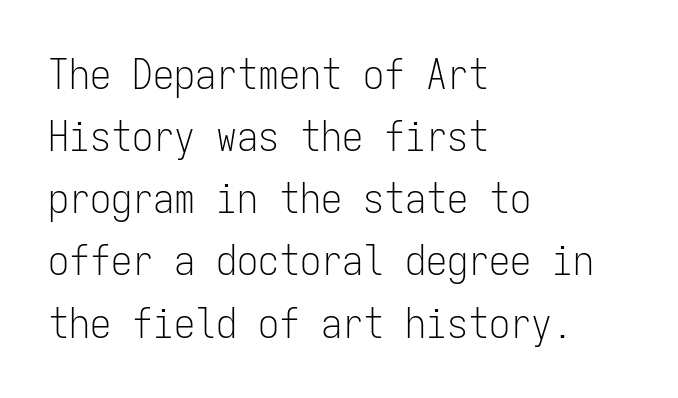
Serifs: no, the terminals of the letterforms are clean. Tall strokes in this sample are plumb rather than angled. The foot of each line stays bare and open. The typeface has the unassuming heft of standard copy or less.
